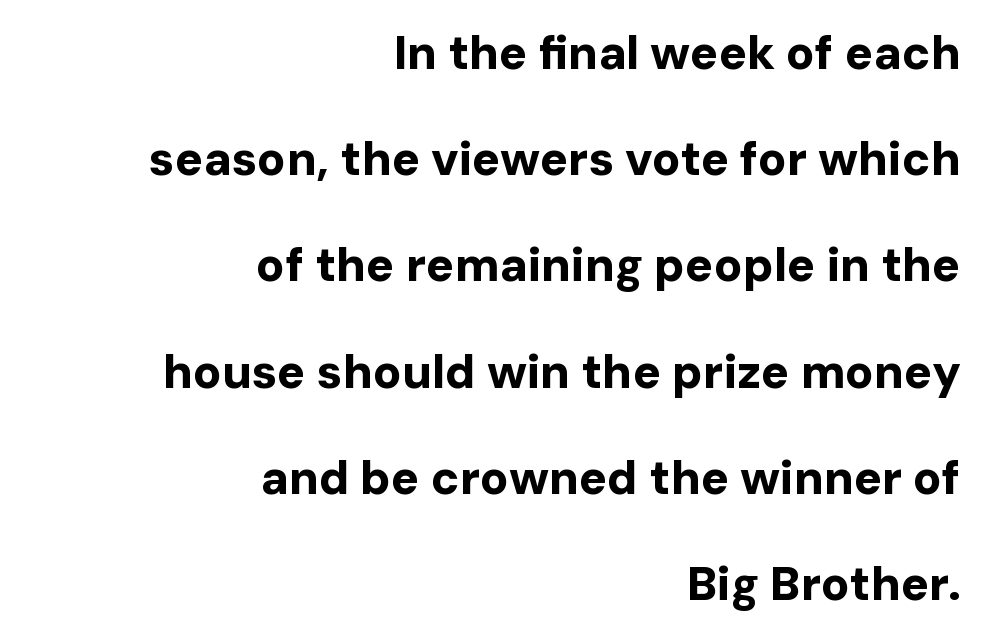
No feet cap the strokes, marking this as sans-serif type. The lines are quadded right. The foot of each line stays bare and open. A typesetter would mark this as roman, not italic.
